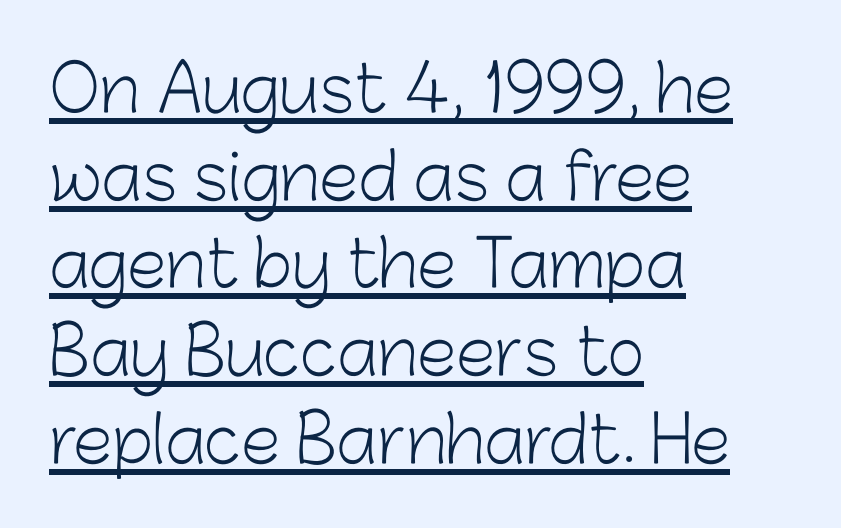
The image shows 64 px light sans-serif type, upright; set left-aligned, normal line spacing (1.37x), normal letter spacing, underlined; low stroke contrast and a medium x-height.
